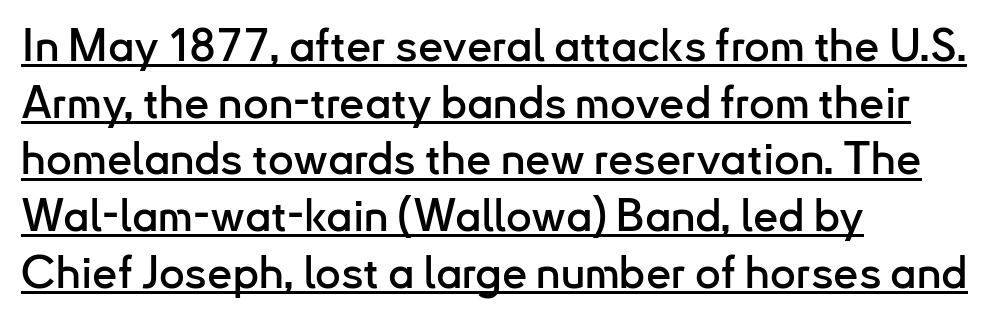
The image shows 45 px sans-serif type, upright; set left-aligned, normal line spacing (1.26x), normal letter spacing, underlined; low stroke contrast and a small x-height.
